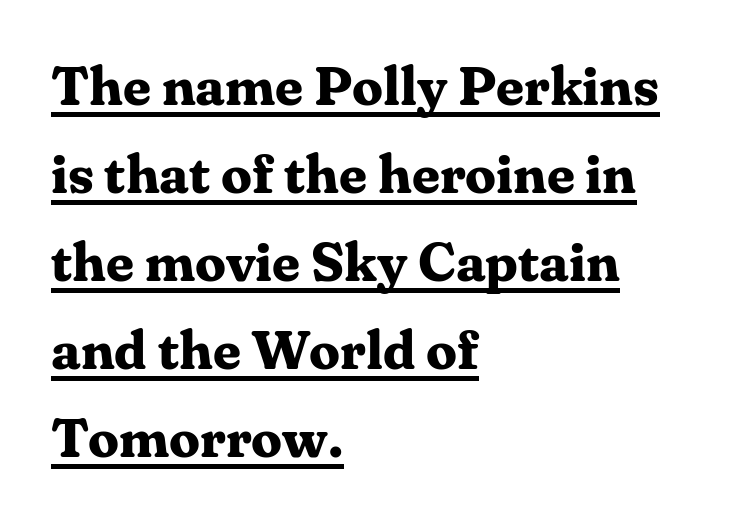
The image shows 55 px bold serif type, upright; set left-aligned, normal line spacing (1.6x), normal letter spacing, underlined; medium stroke contrast and a medium x-height.
